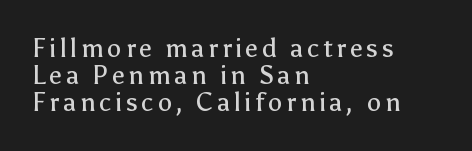
Unlike italic type, these characters show no tilt at all. The zone under the glyphs is completely vacant. Summary of weight: not heavy and not bold. These lines are set flush left with a ragged right edge. Quick note: interline space is minimal.
